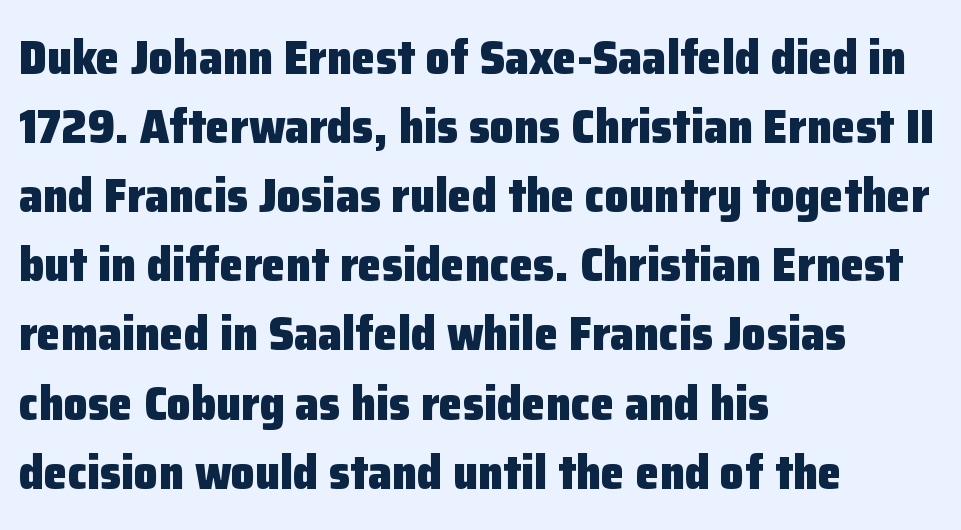
{"serif": "no", "italic": "no", "bold": "yes", "weight": "heavy", "width": "normal", "stroke_contrast": "low", "x_height": "medium", "monospaced": "no", "underline": "no", "align": "left", "line_spacing": "normal", "line_spacing_ratio": 1.44, "letter_spacing": "normal", "letter_spacing_em": 0.0, "glyph_px": 48}
